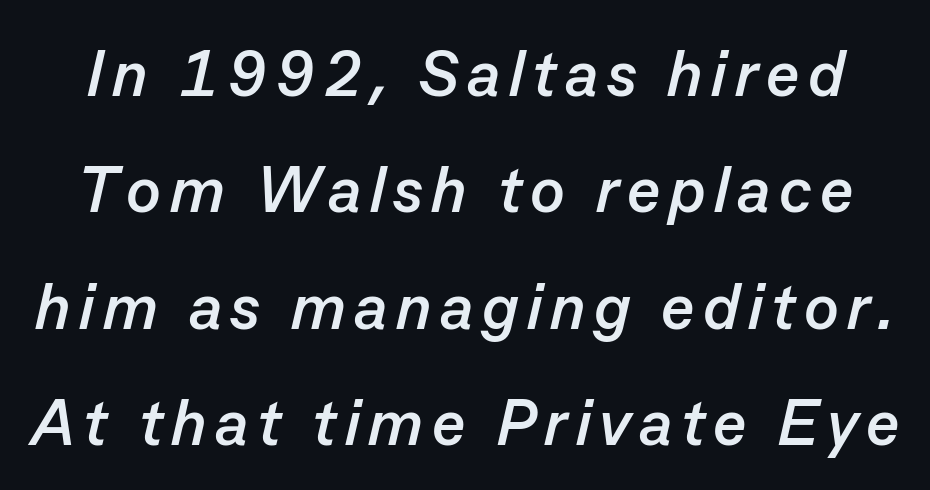
The image shows 64 px semibold type, italic (leaning right); set line spacing 1.82x, not underlined; low stroke contrast and a medium x-height.
